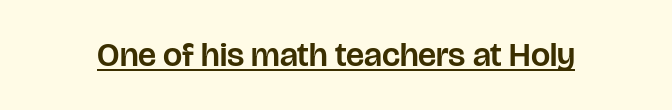
Q: Is the text italic (slanted)? A: No, it is upright.
Q: Is the typeface a serif or a sans-serif typeface? A: Sans-serif.
Q: Is the text underlined? A: Yes.
Q: Is the spacing between letters normal or unusually wide? A: Normal.
Q: Width (condensed, normal, or wide)? A: Normal.
Q: Stroke contrast? A: Low.
Q: x-height? A: Large.
Q: Monospaced? A: No.
